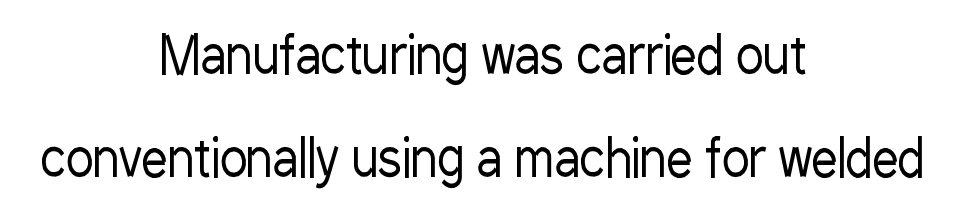
{"serif": "no", "italic": "no", "bold": "no", "weight": "regular", "width": "condensed", "stroke_contrast": "low", "x_height": "medium", "monospaced": "no", "underline": "no", "align": "center", "line_spacing": "loose", "line_spacing_ratio": 1.98, "letter_spacing": "normal", "letter_spacing_em": 0.0, "glyph_px": 52}
